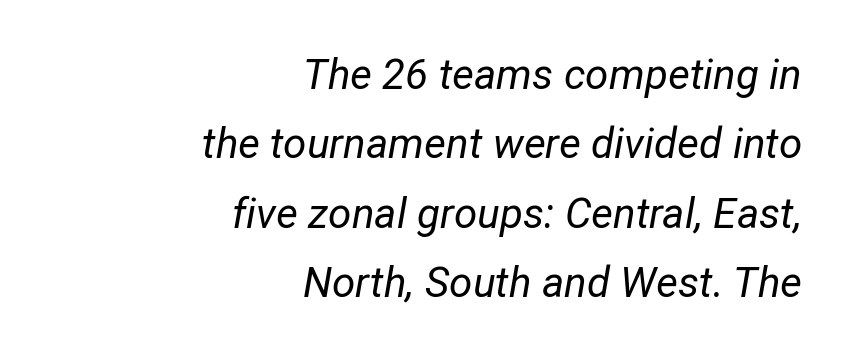
{"italic": "yes", "lean": "right", "slant_degrees": 12, "bold": "no", "weight": "regular", "width": "normal", "stroke_contrast": "low", "x_height": "medium", "monospaced": "no", "underline": "no", "align": "right", "line_spacing": "normal", "line_spacing_ratio": 1.65, "letter_spacing": "normal", "letter_spacing_em": 0.0, "glyph_px": 42}
